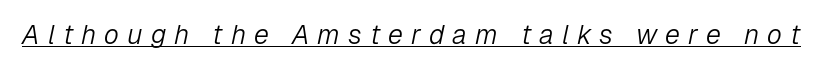
{"italic": "yes", "lean": "right", "slant_degrees": 12, "bold": "no", "underline": "yes", "letter_spacing": "wide", "letter_spacing_em": 0.3, "glyph_px": 27}
